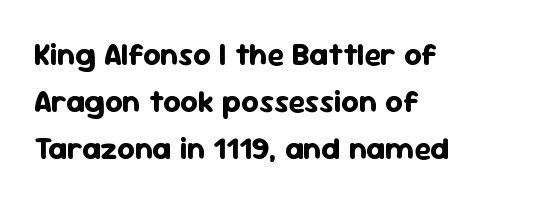
Q: Is the text bold? A: Yes.
Q: Is the text italic (slanted)? A: No, it is upright.
Q: Is the typeface a serif or a sans-serif typeface? A: Sans-serif.
Q: Is the text underlined? A: No.
Q: How is the paragraph aligned? A: Left-aligned.
Q: Is the spacing between letters normal or unusually wide? A: Normal.
Q: Is the spacing between lines tight, normal or loose? A: Normal.
Q: Width (condensed, normal, or wide)? A: Normal.
Q: Stroke contrast? A: Low.
Q: x-height? A: Medium.
Q: Monospaced? A: No.
